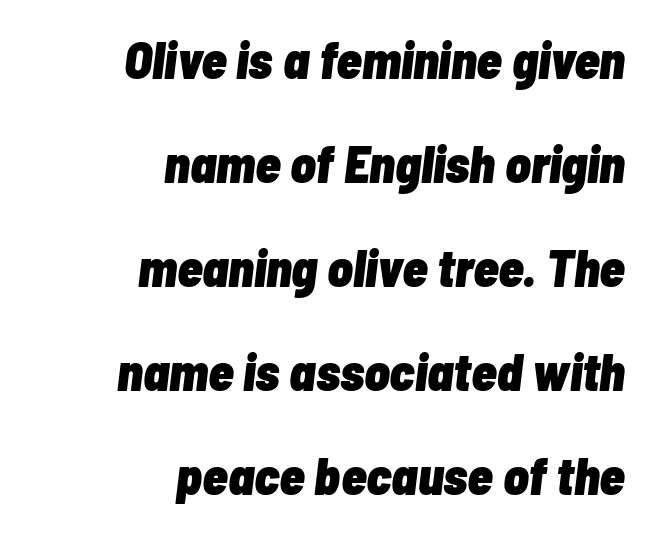
The image shows 52 px heavy, condensed type, italic (leaning right); set right-aligned, loose line spacing (2.0x), normal letter spacing, not underlined; low stroke contrast and a medium x-height.
